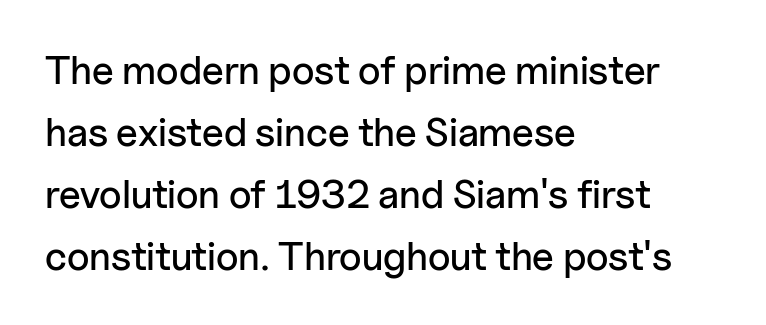
Q: Is the text italic (slanted)? A: No, it is upright.
Q: Is the typeface a serif or a sans-serif typeface? A: Sans-serif.
Q: Is the text underlined? A: No.
Q: How is the paragraph aligned? A: Left-aligned.
Q: Is the spacing between letters normal or unusually wide? A: Normal.
Q: Is the spacing between lines tight, normal or loose? A: Normal.
Q: Width (condensed, normal, or wide)? A: Normal.
Q: Stroke contrast? A: Low.
Q: x-height? A: Medium.
Q: Monospaced? A: No.
